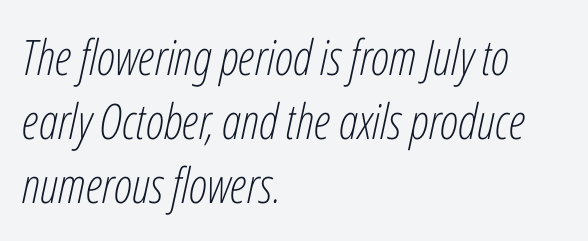
The image shows 49 px light, condensed type, italic (leaning right); set left-aligned, normal line spacing (1.31x), normal letter spacing, not underlined; low stroke contrast and a medium x-height.
